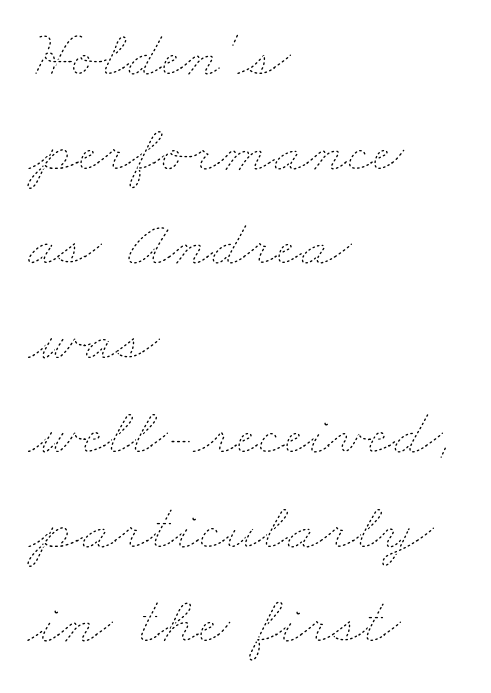
Q: Is the text bold? A: No.
Q: Is the text underlined? A: No.
Q: How is the paragraph aligned? A: Left-aligned.
Q: Is the spacing between letters normal or unusually wide? A: Normal.
Q: Is the spacing between lines tight, normal or loose? A: Normal.
Q: Width (condensed, normal, or wide)? A: Wide.
Q: Stroke contrast? A: Low.
Q: x-height? A: Small.
Q: Monospaced? A: No.
